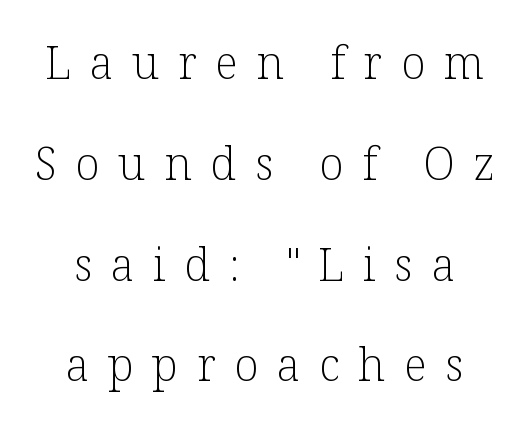
Q: Is the text bold? A: No.
Q: Is the text italic (slanted)? A: No, it is upright.
Q: Is the typeface a serif or a sans-serif typeface? A: Serif.
Q: Is the text underlined? A: No.
Q: How is the paragraph aligned? A: Centered.
Q: Is the spacing between letters normal or unusually wide? A: Unusually wide.
Q: Is the spacing between lines tight, normal or loose? A: Loose.
Q: Width (condensed, normal, or wide)? A: Normal.
Q: Stroke contrast? A: Low.
Q: x-height? A: Medium.
Q: Monospaced? A: No.
